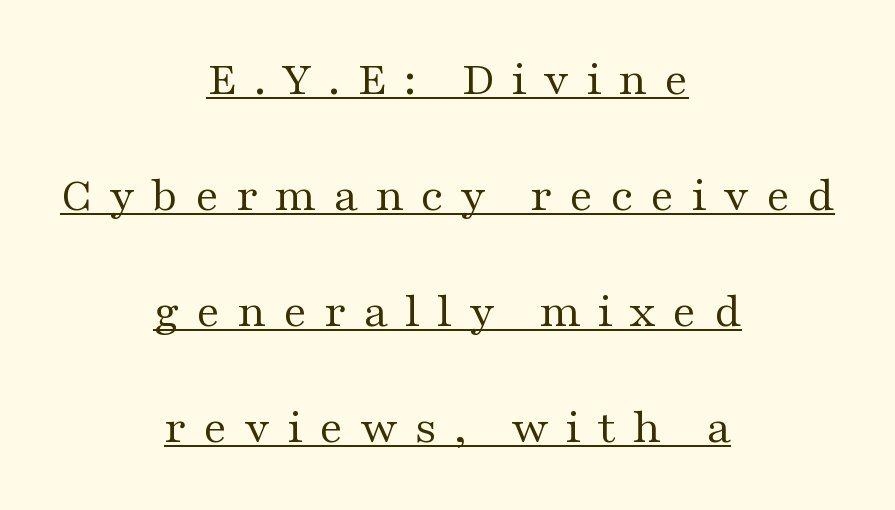
{"serif": "yes", "italic": "no", "bold": "no", "weight": "regular", "width": "wide", "stroke_contrast": "medium", "x_height": "medium", "monospaced": "no", "underline": "yes", "align": "center", "line_spacing": "loose", "line_spacing_ratio": 2.42, "letter_spacing": "wide", "letter_spacing_em": 0.35, "glyph_px": 48}
